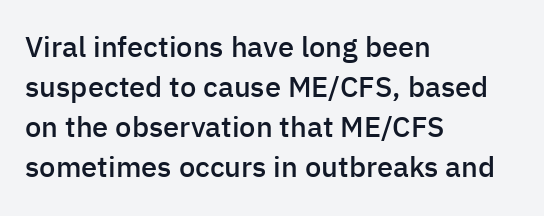
These lines carry some extra weight — a demibold, not a full bold. Successive baselines arrive at the customary interval. Character widths vary here, with narrow letters taking less room than wide ones. Plain, unruled lines of type.
